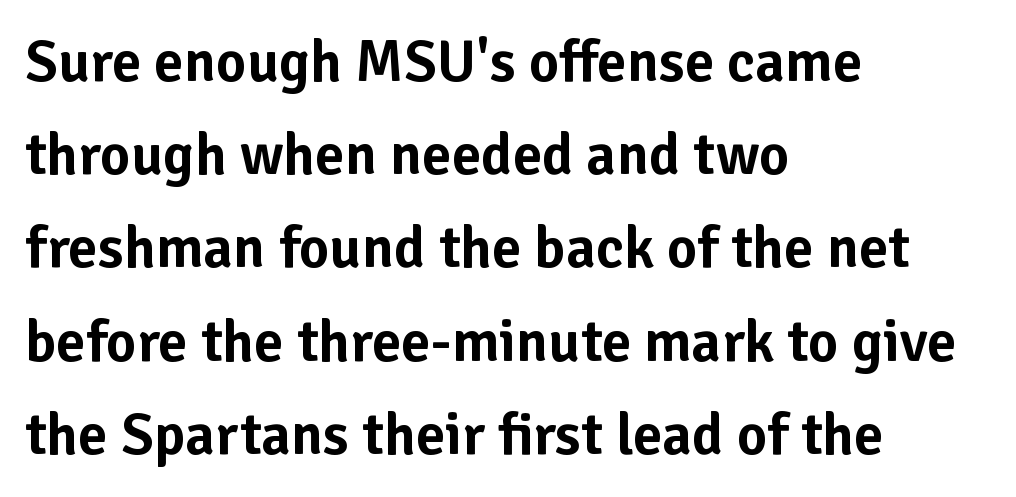
Q: Is the text italic (slanted)? A: No, it is upright.
Q: Is the typeface a serif or a sans-serif typeface? A: Sans-serif.
Q: Is the text underlined? A: No.
Q: How is the paragraph aligned? A: Left-aligned.
Q: Is the spacing between letters normal or unusually wide? A: Normal.
Q: Is the spacing between lines tight, normal or loose? A: Normal.
Q: Width (condensed, normal, or wide)? A: Normal.
Q: Stroke contrast? A: Low.
Q: x-height? A: Medium.
Q: Monospaced? A: No.
